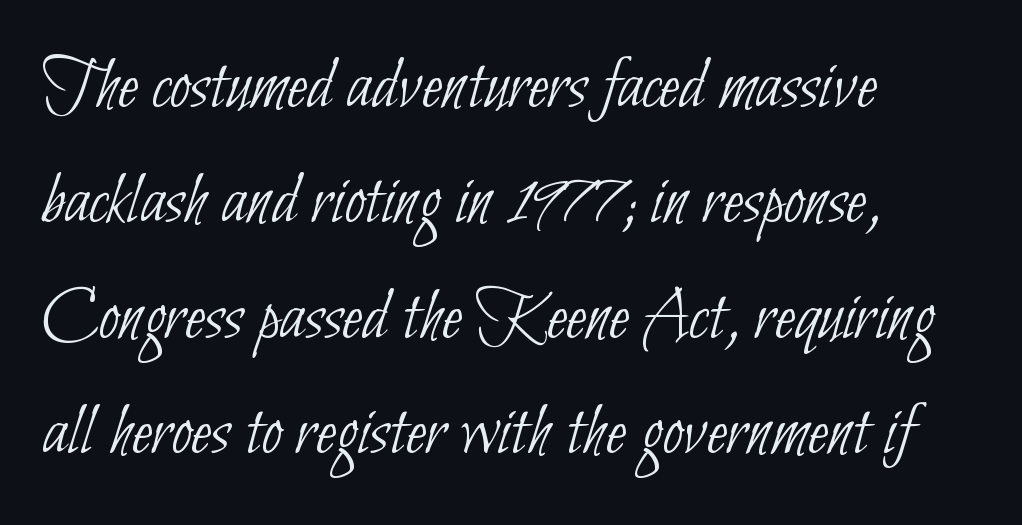
Successive baselines arrive at the customary interval. Serif or sans? Sans — the stroke terminals are bare. No extra tracking has been applied to these lines. This sample has the flowing, uneven cadence of proportional lettering. The letterforms sit at book weight or below. Plain, unruled lines of type.
